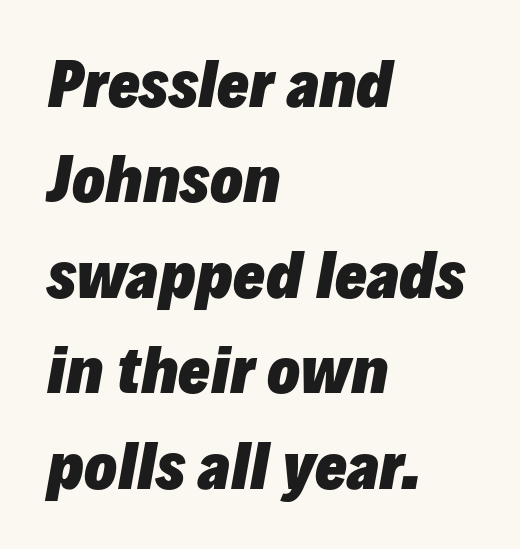
Q: Is the text bold? A: Yes.
Q: Is the text italic (slanted)? A: Yes, it leans right by about 10 degrees.
Q: Is the text underlined? A: No.
Q: How is the paragraph aligned? A: Left-aligned.
Q: Is the spacing between letters normal or unusually wide? A: Normal.
Q: Is the spacing between lines tight, normal or loose? A: Normal.
Q: Width (condensed, normal, or wide)? A: Normal.
Q: Stroke contrast? A: Low.
Q: x-height? A: Medium.
Q: Monospaced? A: No.
